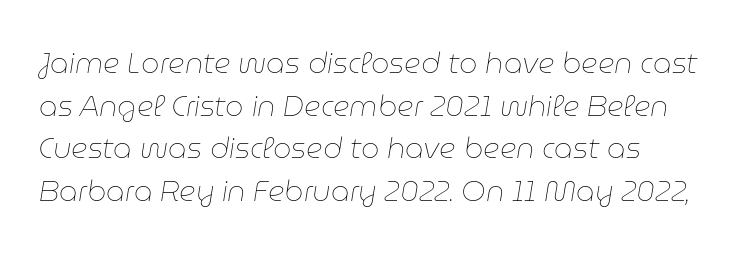
Q: Is the text bold? A: No.
Q: Is the text italic (slanted)? A: Yes, it leans right by about 9 degrees.
Q: Is the text underlined? A: No.
Q: Is the spacing between letters normal or unusually wide? A: Normal.
Q: Is the spacing between lines tight, normal or loose? A: Normal.
Q: Width (condensed, normal, or wide)? A: Normal.
Q: Stroke contrast? A: Low.
Q: x-height? A: Medium.
Q: Monospaced? A: No.
